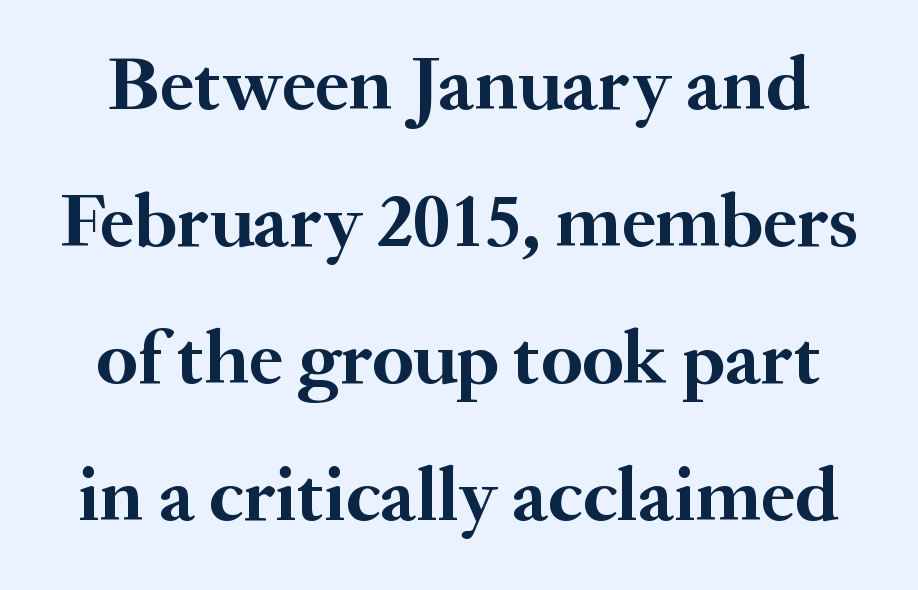
Q: Is the text bold? A: Yes.
Q: Is the text italic (slanted)? A: No, it is upright.
Q: Is the typeface a serif or a sans-serif typeface? A: Serif.
Q: Is the text underlined? A: No.
Q: Is the spacing between letters normal or unusually wide? A: Normal.
Q: Width (condensed, normal, or wide)? A: Normal.
Q: Stroke contrast? A: Medium.
Q: x-height? A: Small.
Q: Monospaced? A: No.
